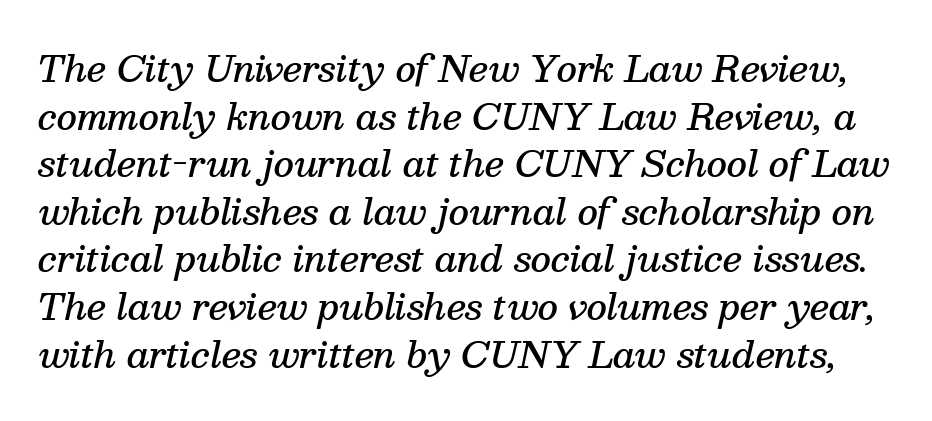
Beneath every word, the page is bare. Examine the stroke ends and you'll spot serifs. Designer's note — italics engaged. Words appear dense and cohesive because spacing is normal.
